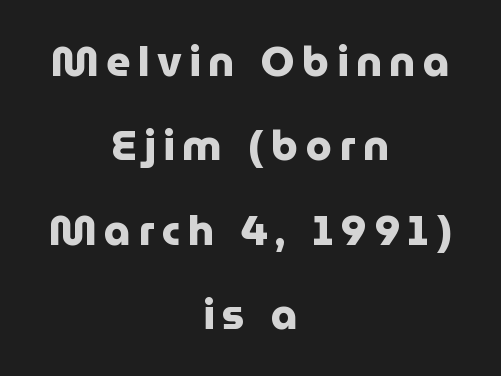
The image shows 42 px heavy sans-serif type, upright; set centered, loose line spacing (2.01x), not underlined; low stroke contrast and a medium x-height.
